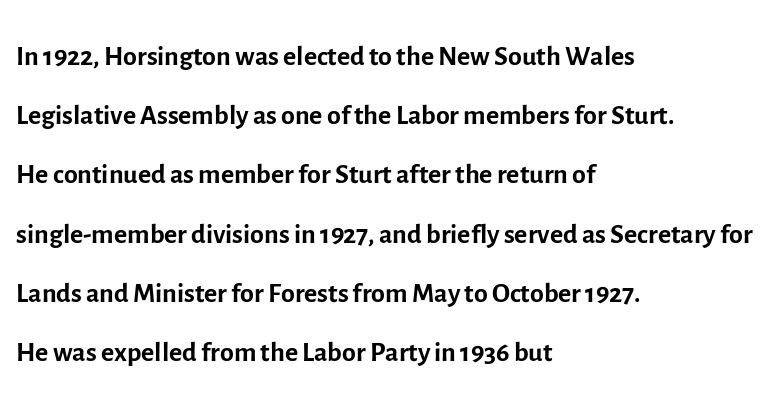
The image shows 40 px regular-weight sans-serif type, upright; set left-aligned, normal line spacing (1.48x), normal letter spacing, not underlined; a medium x-height.
